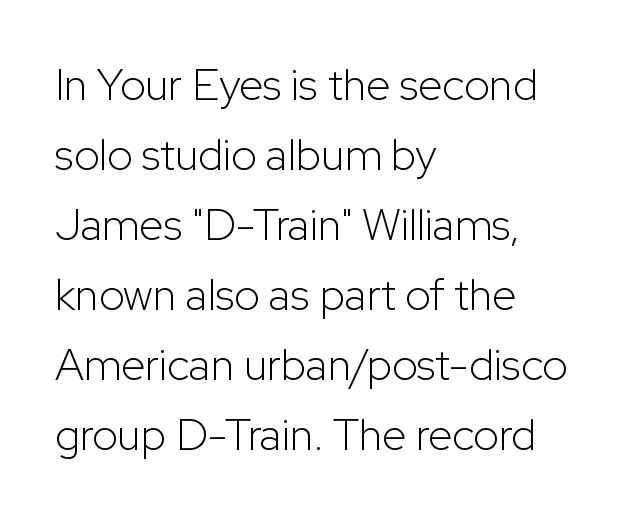
{"serif": "no", "italic": "no", "bold": "no", "weight": "light", "width": "normal", "stroke_contrast": "low", "x_height": "medium", "monospaced": "no", "underline": "no", "align": "left", "line_spacing": "normal", "line_spacing_ratio": 1.59, "letter_spacing": "normal", "letter_spacing_em": 0.0, "glyph_px": 44}
